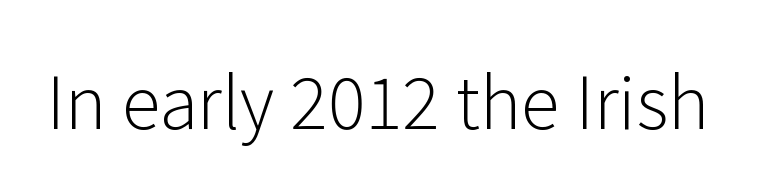
{"serif": "no", "italic": "no", "bold": "no", "weight": "light", "width": "normal", "stroke_contrast": "low", "x_height": "medium", "monospaced": "no", "underline": "no", "letter_spacing": "normal", "letter_spacing_em": 0.0, "glyph_px": 71}
